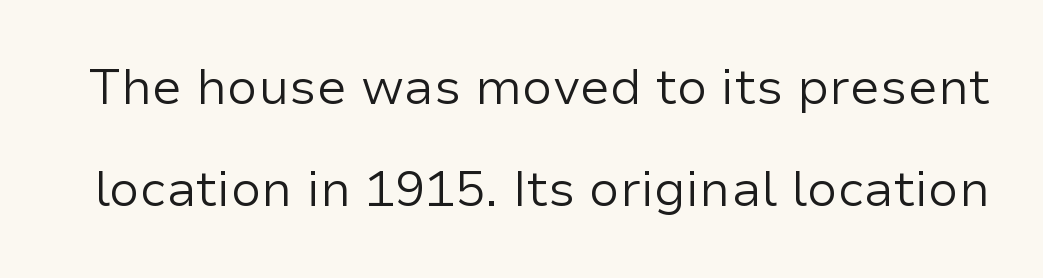
The image shows 50 px regular-weight sans-serif type, upright; set loose line spacing (2.05x), normal letter spacing, not underlined; low stroke contrast and a medium x-height.
